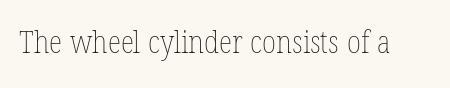
{"bold": "no", "weight": "thin", "width": "condensed", "stroke_contrast": "low", "x_height": "medium", "monospaced": "no", "underline": "no", "letter_spacing": "normal", "letter_spacing_em": 0.0, "glyph_px": 31}
